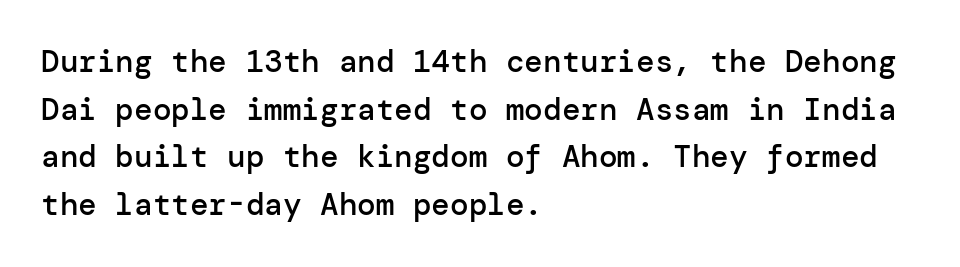
The image shows 31 px semibold sans-serif type, upright; set left-aligned, normal line spacing (1.54x), normal letter spacing, not underlined; low stroke contrast and a medium x-height.
